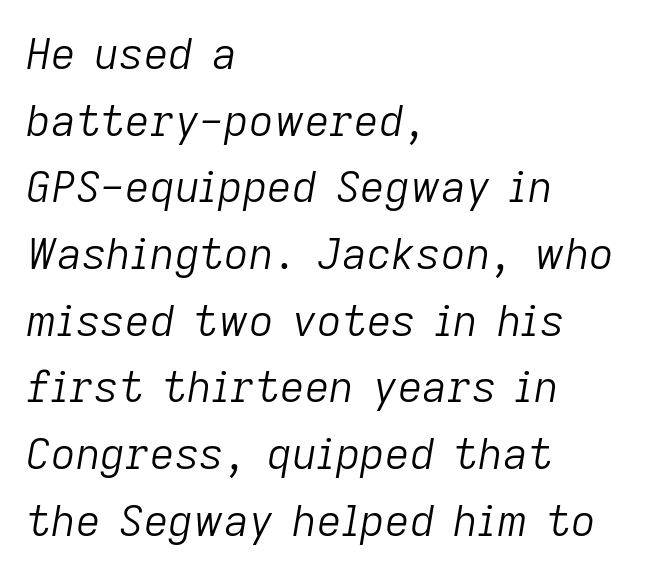
The face used here is proportionally spaced, like ordinary book or web type. The block of text has a typical density, with ordinary space between rows. The specimen omits any rule beneath the text block's lines. Horizontally, the lines are justified to the leading edge only. The whole block is typeset with a tilt. Each stroke keeps to a modest, everyday thickness or less.
